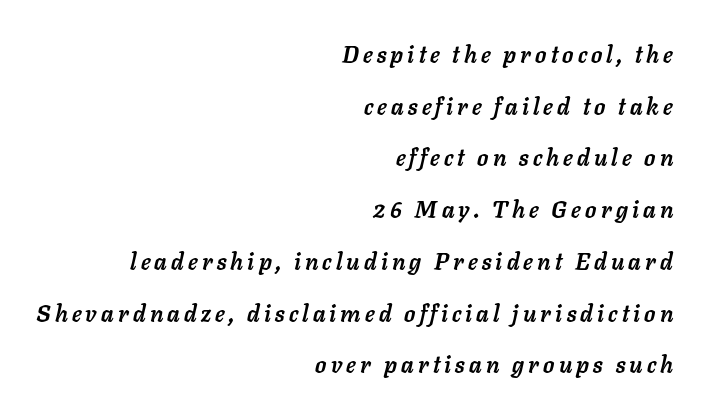
Looking at the ascenders, they clearly lean. Words float on clear page, feet unadorned. These lines are set flush right with a ragged left edge. Line spacing here is loose. Weight: bold.
